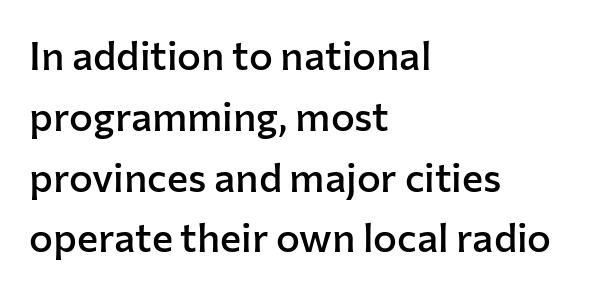
{"serif": "no", "italic": "no", "bold": "semi", "weight": "semibold", "width": "normal", "stroke_contrast": "low", "x_height": "medium", "monospaced": "no", "underline": "no", "align": "left", "line_spacing": "normal", "line_spacing_ratio": 1.52, "letter_spacing": "normal", "letter_spacing_em": 0.0, "glyph_px": 40}
